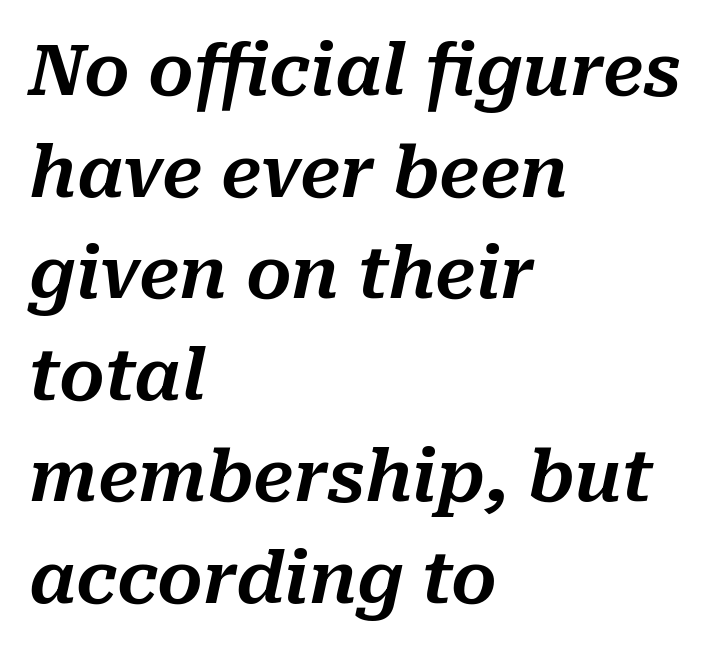
The image shows 71 px text type, italic (leaning right); set left-aligned, normal line spacing (1.43x), normal letter spacing, not underlined; medium stroke contrast and a medium x-height.
